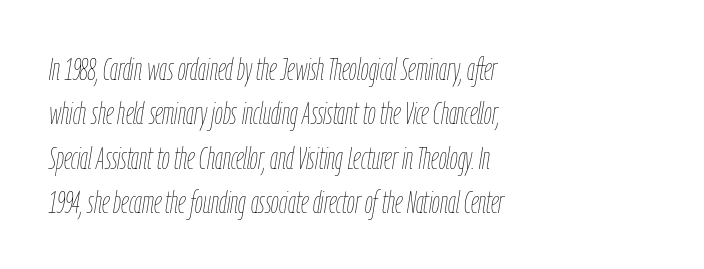
The image shows 31 px thin, condensed type, italic (leaning right); set left-aligned, normal line spacing (1.43x), normal letter spacing, not underlined; low stroke contrast and a medium x-height.
